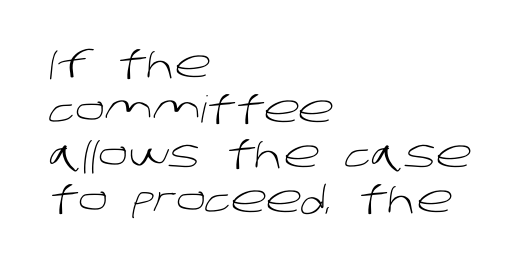
{"serif": "no", "bold": "no", "weight": "light", "width": "normal", "stroke_contrast": "low", "x_height": "large", "monospaced": "no", "underline": "no", "align": "left", "line_spacing_ratio": 1.22, "letter_spacing": "normal", "letter_spacing_em": 0.0, "glyph_px": 37}
